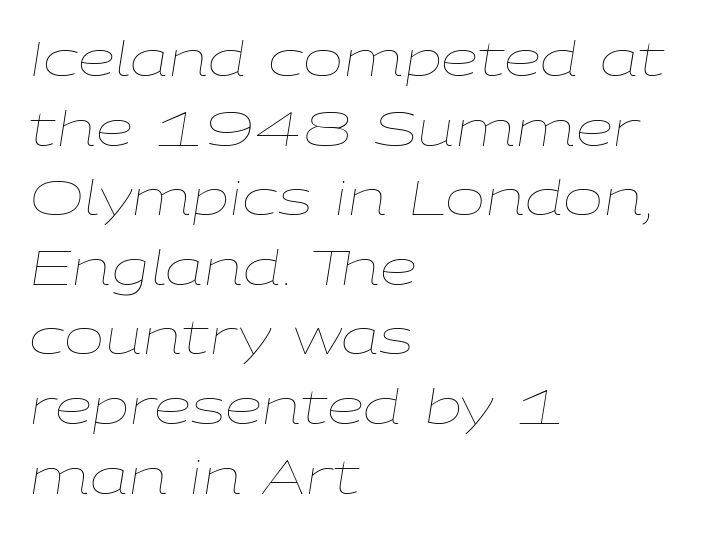
The image shows 48 px thin, wide type, italic (leaning right); set left-aligned, normal line spacing (1.45x), normal letter spacing, not underlined; low stroke contrast and a medium x-height.
